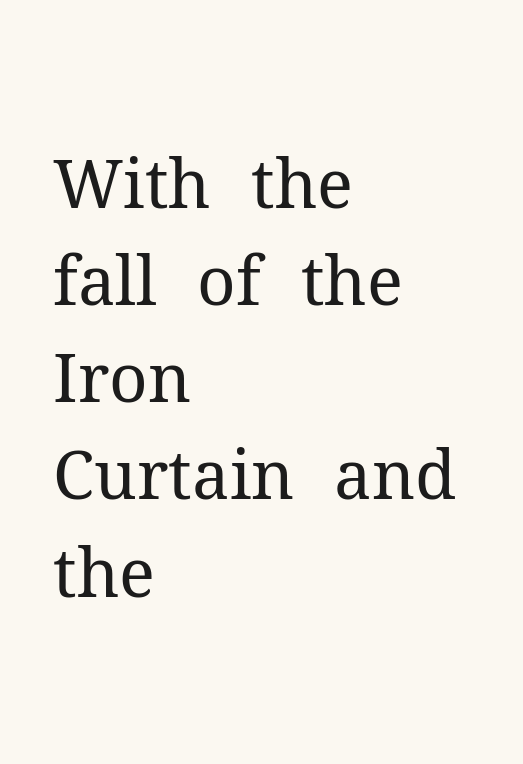
{"serif": "yes", "italic": "no", "bold": "no", "weight": "regular", "width": "normal", "stroke_contrast": "medium", "x_height": "medium", "monospaced": "no", "underline": "no", "align": "left", "line_spacing": "normal", "line_spacing_ratio": 1.45, "letter_spacing": "normal", "letter_spacing_em": 0.0, "glyph_px": 67}
